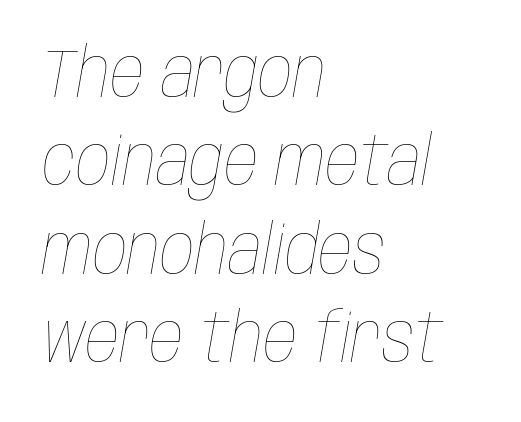
{"italic": "yes", "lean": "right", "slant_degrees": 10, "bold": "no", "weight": "thin", "width": "condensed", "stroke_contrast": "low", "x_height": "large", "monospaced": "no", "underline": "no", "align": "left", "line_spacing": "normal", "line_spacing_ratio": 1.3, "letter_spacing": "normal", "letter_spacing_em": 0.0, "glyph_px": 68}
